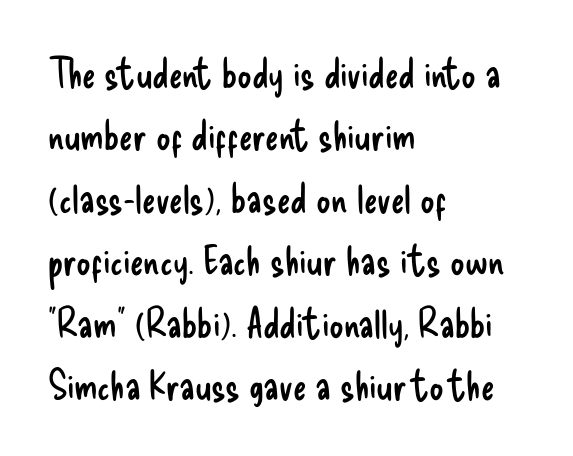
Heft: none added — not bold. Here the designer chose a conventional face with non-uniform glyph widths. Look at the tracking — it's just the regular setting, nothing added. This sample uses a sans-serif face. Short and long lines alike share a common starting point at left. Vertical strokes here are truly vertical.
